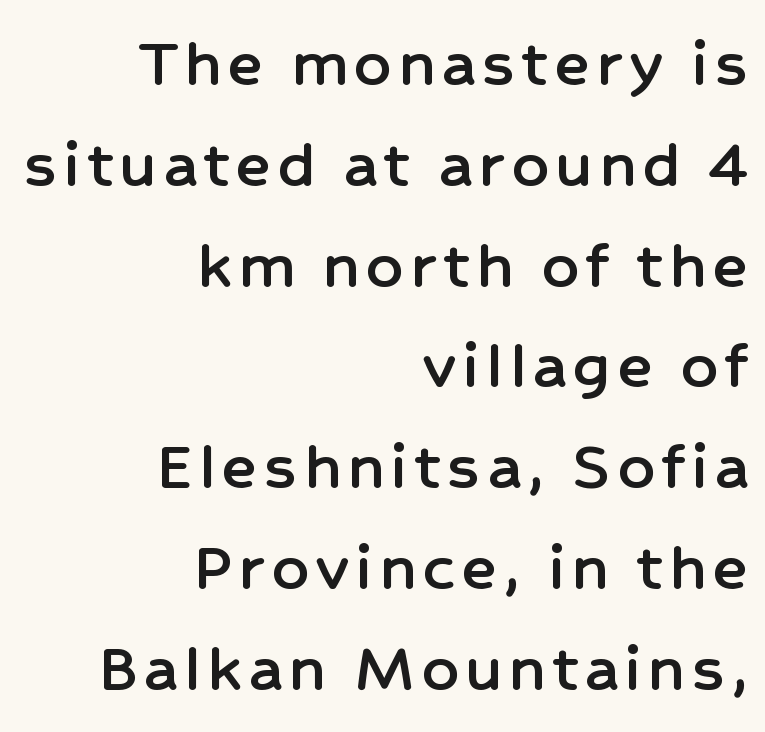
The image shows 72 px sans-serif type, upright; set right-aligned, normal line spacing (1.4x), not underlined; low stroke contrast and a medium x-height.
